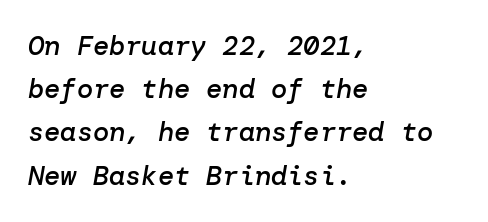
The designer left line spacing at the default. The whole block is typeset with a tilt. Heft: intermediate — a semibold. The gaps between neighbouring characters are ordinary and unremarkable. This rendering uses left alignment, leaving the right contour irregular.
